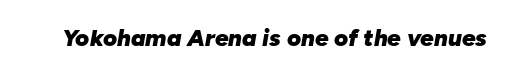
Quick note: underline off. The font is running at its bold setting. Nothing unusual about the tracking: characters are spaced as the font intends. Compared with ordinary roman type, these characters are visibly tilted.
